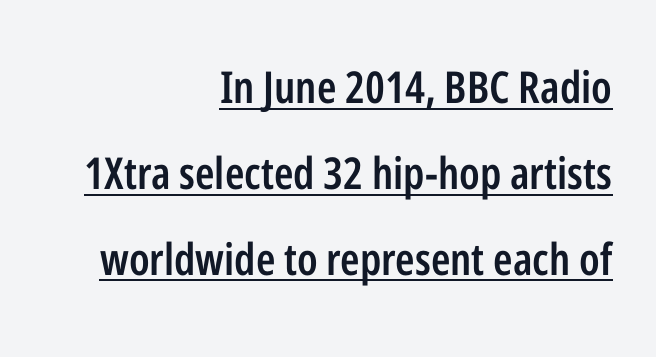
The image shows 44 px semibold, condensed sans-serif type, upright; set right-aligned, loose line spacing (1.95x), normal letter spacing, underlined; low stroke contrast and a medium x-height.
